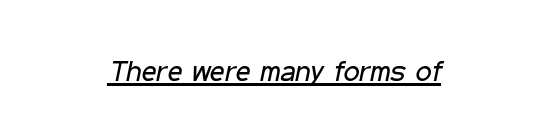
{"italic": "yes", "lean": "right", "slant_degrees": 11, "bold": "no", "weight": "regular", "width": "condensed", "stroke_contrast": "low", "x_height": "medium", "monospaced": "no", "underline": "yes", "letter_spacing": "normal", "letter_spacing_em": 0.0, "glyph_px": 29}
